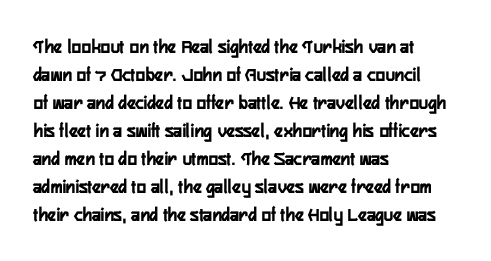
Its strokes are broad and dark, the hallmark of bold type. Plain, unruled lines of type. The paragraph shown leans on its left margin. Reading down the column, the eye jumps a familiar distance to each next line. Vertical strokes here are truly vertical.
